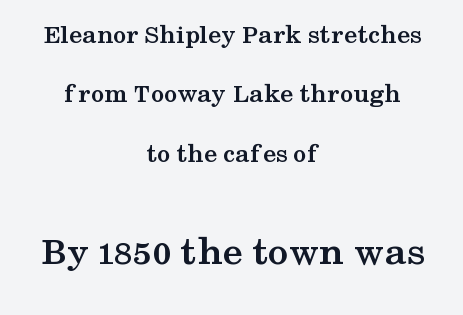
The image shows 41 px semibold, wide serif type, upright; set centered, loose line spacing (2.2x), normal letter spacing, not underlined; the second (bottom) block is 1.52x larger; medium stroke contrast and a medium x-height.
